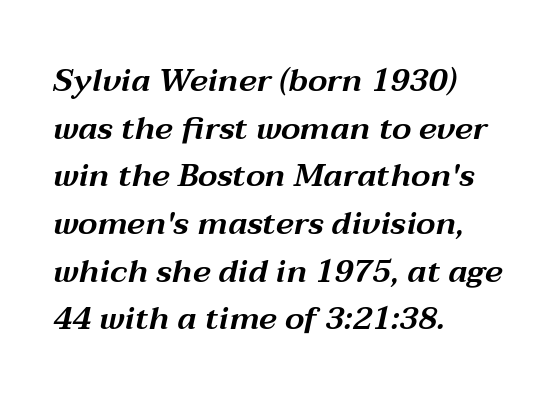
Q: Is the text italic (slanted)? A: Yes, it leans right by about 12 degrees.
Q: Is the text underlined? A: No.
Q: How is the paragraph aligned? A: Left-aligned.
Q: Is the spacing between letters normal or unusually wide? A: Normal.
Q: Is the spacing between lines tight, normal or loose? A: Normal.
Q: Width (condensed, normal, or wide)? A: Wide.
Q: Stroke contrast? A: Medium.
Q: x-height? A: Medium.
Q: Monospaced? A: No.
